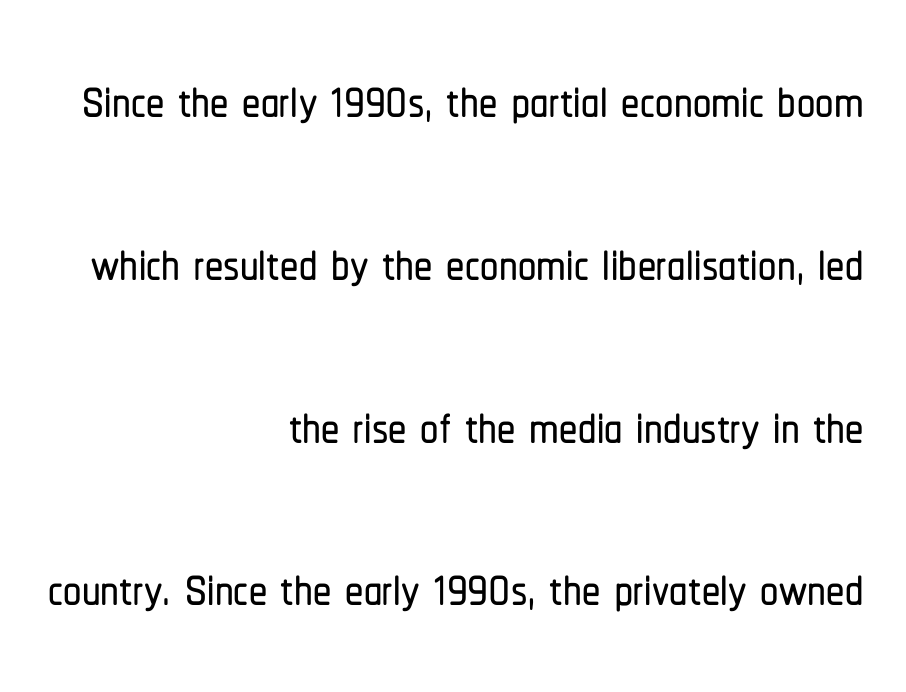
Q: Is the text italic (slanted)? A: No, it is upright.
Q: Is the typeface a serif or a sans-serif typeface? A: Sans-serif.
Q: Is the text underlined? A: No.
Q: How is the paragraph aligned? A: Right-aligned.
Q: Is the spacing between letters normal or unusually wide? A: Normal.
Q: Is the spacing between lines tight, normal or loose? A: Loose.
Q: Width (condensed, normal, or wide)? A: Condensed.
Q: Stroke contrast? A: Low.
Q: x-height? A: Medium.
Q: Monospaced? A: No.
